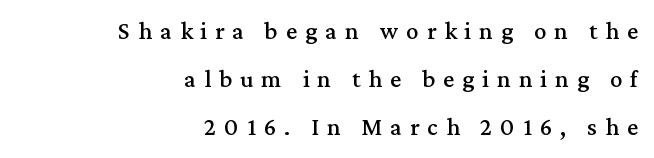
Q: Is the text italic (slanted)? A: No, it is upright.
Q: Is the text underlined? A: No.
Q: How is the paragraph aligned? A: Right-aligned.
Q: Is the spacing between letters normal or unusually wide? A: Unusually wide.
Q: Is the spacing between lines tight, normal or loose? A: Loose.
